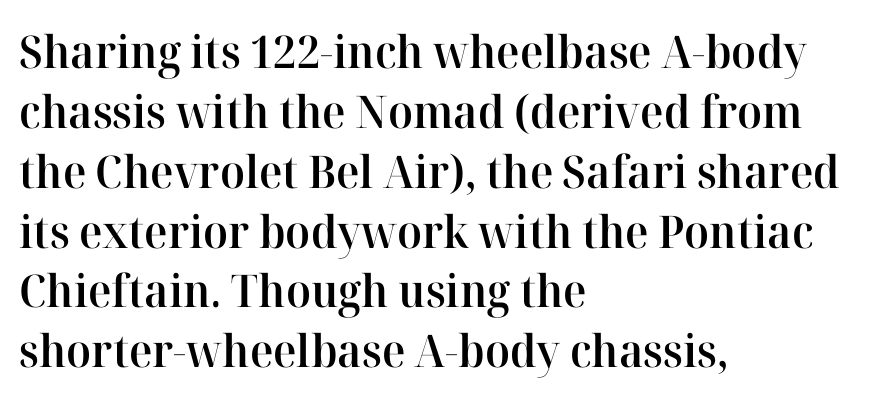
The image shows 45 px semibold serif type, upright; set left-aligned, normal line spacing (1.33x), normal letter spacing, not underlined; high stroke contrast and a medium x-height.
